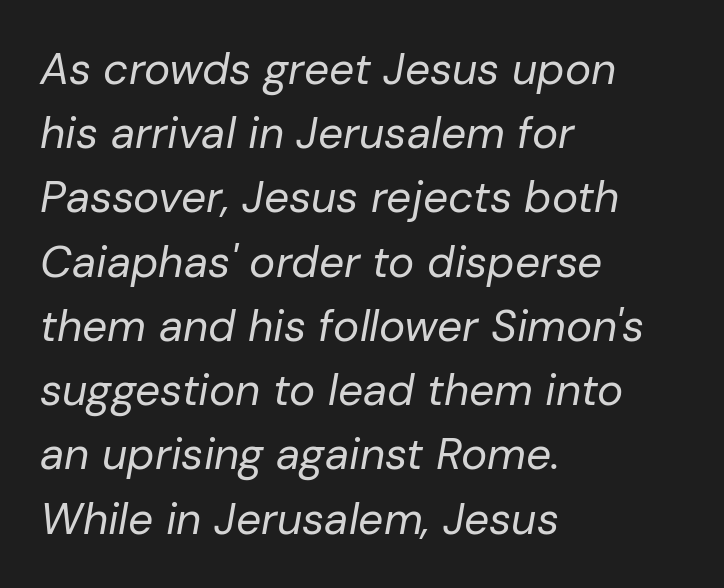
Q: Is the text bold? A: No.
Q: Is the text italic (slanted)? A: Yes, it leans right by about 10 degrees.
Q: Is the text underlined? A: No.
Q: How is the paragraph aligned? A: Left-aligned.
Q: Is the spacing between letters normal or unusually wide? A: Normal.
Q: Is the spacing between lines tight, normal or loose? A: Normal.
Q: Width (condensed, normal, or wide)? A: Normal.
Q: Stroke contrast? A: Low.
Q: x-height? A: Medium.
Q: Monospaced? A: No.
